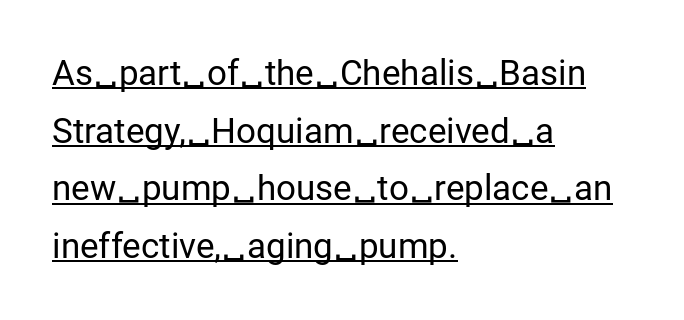
{"serif": "no", "italic": "no", "bold": "no", "weight": "regular", "width": "normal", "stroke_contrast": "low", "x_height": "medium", "monospaced": "no", "underline": "yes", "align": "left", "line_spacing": "normal", "line_spacing_ratio": 1.65, "letter_spacing": "normal", "letter_spacing_em": 0.0, "glyph_px": 35}
